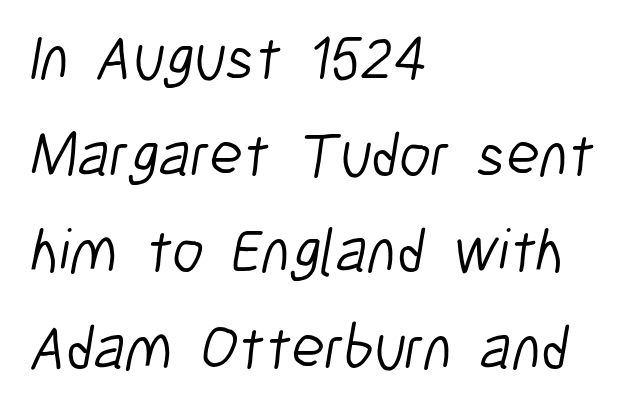
The typesetter chose a ragged-right arrangement here. The vertical gap from one line to the next is medium. The characters are drawn with everyday or finer stroke widths. Look at the bottom of the vertical strokes: they stop flat, with no serifs. Students, note that the glyphs here touch the page at normal intervals. The rendering uses natural spacing where letterforms have individual widths.
